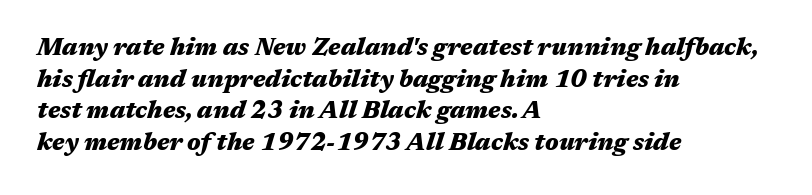
{"italic": "yes", "lean": "right", "slant_degrees": 17, "bold": "yes", "underline": "no", "align": "left", "line_spacing": "normal", "line_spacing_ratio": 1.32, "letter_spacing": "normal", "letter_spacing_em": 0.0, "glyph_px": 24}
